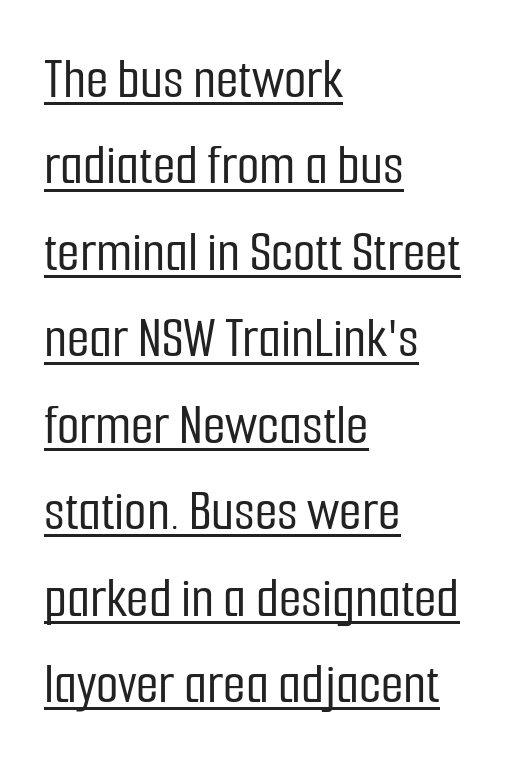
Q: Is the text italic (slanted)? A: No, it is upright.
Q: Is the typeface a serif or a sans-serif typeface? A: Sans-serif.
Q: Is the text underlined? A: Yes.
Q: How is the paragraph aligned? A: Left-aligned.
Q: Is the spacing between letters normal or unusually wide? A: Normal.
Q: Is the spacing between lines tight, normal or loose? A: Normal.
Q: Width (condensed, normal, or wide)? A: Condensed.
Q: Stroke contrast? A: Low.
Q: x-height? A: Medium.
Q: Monospaced? A: No.
